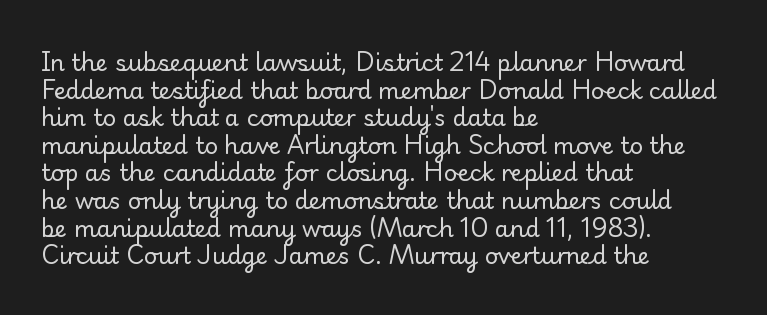
Unlike italic type, these characters show no tilt at all. The string is rendered with underlining switched off. The lines are quadded left. Tracking here is standard; glyphs follow each other at the usual distance. The letters look calm and open, with moderate or lighter stems.
